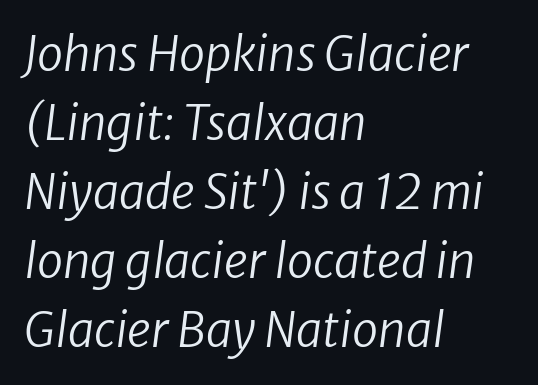
Q: Is the text bold? A: No.
Q: Is the typeface a serif or a sans-serif typeface? A: Sans-serif.
Q: Is the text underlined? A: No.
Q: How is the paragraph aligned? A: Left-aligned.
Q: Is the spacing between letters normal or unusually wide? A: Normal.
Q: Is the spacing between lines tight, normal or loose? A: Normal.
Q: Width (condensed, normal, or wide)? A: Normal.
Q: Stroke contrast? A: Low.
Q: x-height? A: Medium.
Q: Monospaced? A: No.
